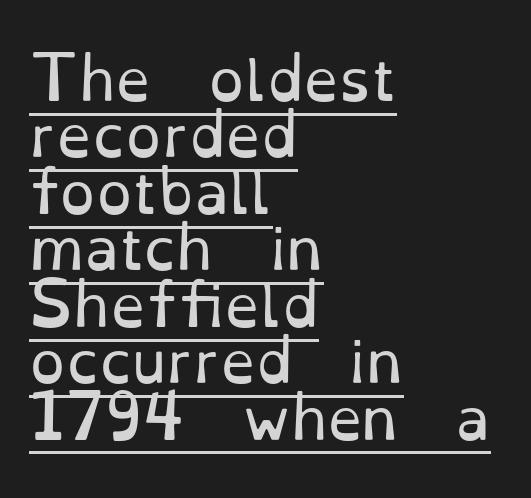
The image shows 57 px regular-weight type, upright; set left-aligned, tight line spacing (0.99x), normal letter spacing, underlined; low stroke contrast and a small x-height.
